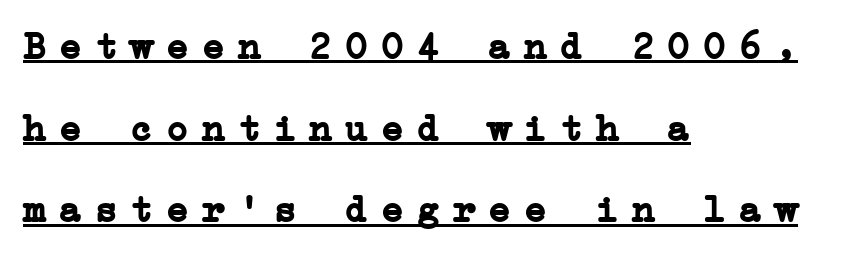
The letters stand straight up with perfectly vertical stems. Weight check: bold — yes, fully. You could fit nearly another row in the gap between these rows. Tracking here is generous; glyphs stand well apart from one another. The characters display serif detailing at their extremities.
